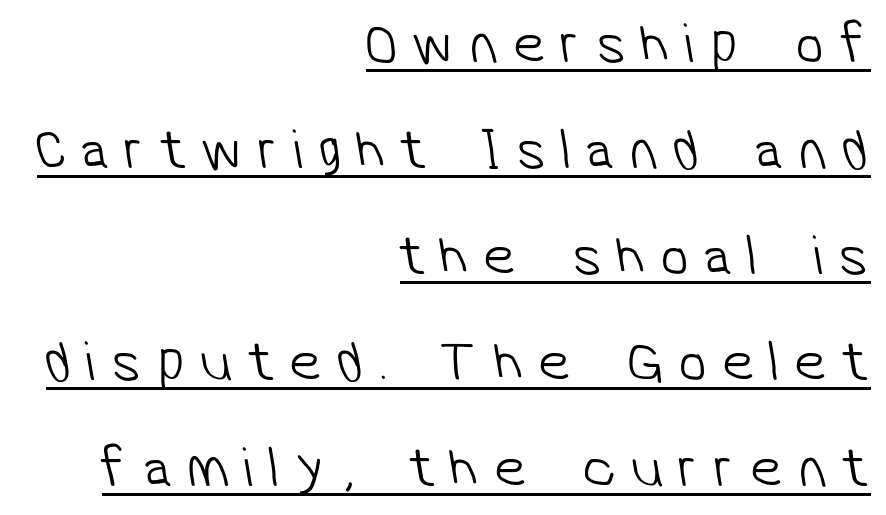
Q: Is the text bold? A: No.
Q: Is the typeface a serif or a sans-serif typeface? A: Sans-serif.
Q: Is the text underlined? A: Yes.
Q: How is the paragraph aligned? A: Right-aligned.
Q: Is the spacing between letters normal or unusually wide? A: Unusually wide.
Q: Width (condensed, normal, or wide)? A: Normal.
Q: Stroke contrast? A: Low.
Q: x-height? A: Medium.
Q: Monospaced? A: No.
